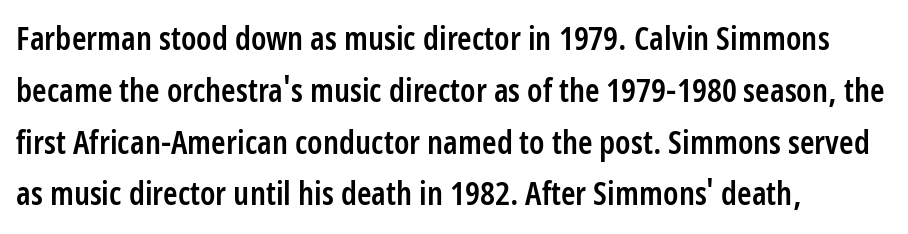
{"serif": "no", "italic": "no", "bold": "semi", "weight": "semibold", "width": "condensed", "stroke_contrast": "low", "x_height": "medium", "monospaced": "no", "underline": "no", "align": "left", "line_spacing": "normal", "line_spacing_ratio": 1.57, "letter_spacing": "normal", "letter_spacing_em": 0.0, "glyph_px": 33}
